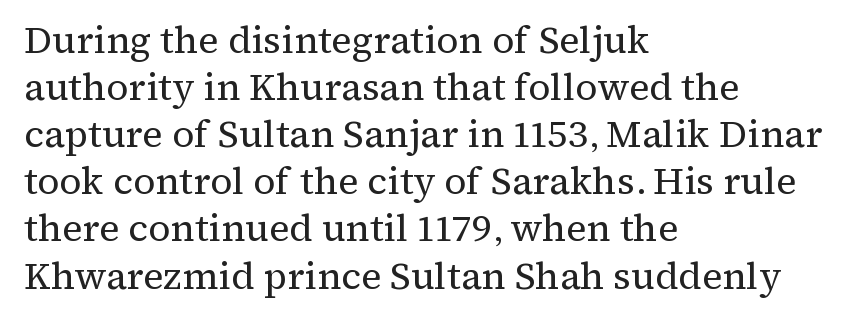
The image shows 38 px regular-weight serif type, upright; set left-aligned, line spacing 1.24x, normal letter spacing, not underlined; medium stroke contrast and a medium x-height.
